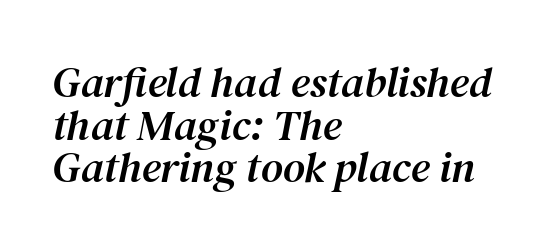
Q: Is the text italic (slanted)? A: Yes, it leans right by about 12 degrees.
Q: Is the typeface a serif or a sans-serif typeface? A: Serif.
Q: Is the text underlined? A: No.
Q: How is the paragraph aligned? A: Left-aligned.
Q: Is the spacing between letters normal or unusually wide? A: Normal.
Q: Is the spacing between lines tight, normal or loose? A: Tight.
Q: Width (condensed, normal, or wide)? A: Normal.
Q: Stroke contrast? A: Medium.
Q: x-height? A: Medium.
Q: Monospaced? A: No.
